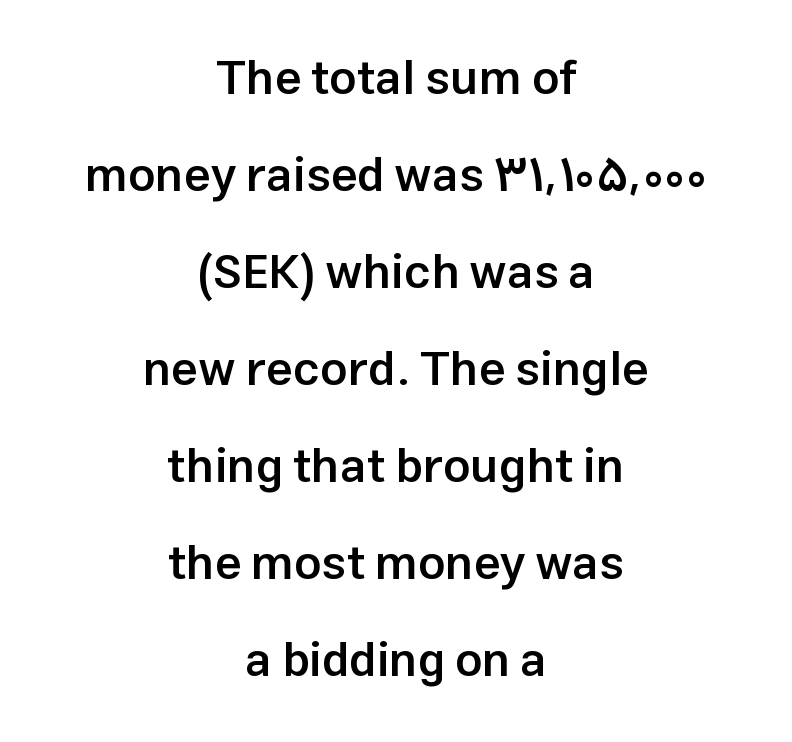
{"serif": "no", "italic": "no", "bold": "semi", "weight": "semibold", "width": "normal", "stroke_contrast": "low", "x_height": "medium", "monospaced": "no", "underline": "no", "align": "center", "line_spacing": "loose", "line_spacing_ratio": 2.02, "letter_spacing": "normal", "letter_spacing_em": 0.0, "glyph_px": 48}
